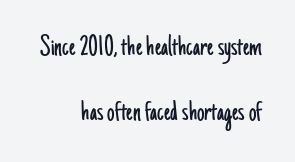
The baseline area is clear. Think of a printed novel: that variable character pitch is what you see here. Do the letters lean? They stand straight. Widely set lines give the paragraph a tall, airy silhouette. No letter is thick-stroked: the sample isn't bold.
